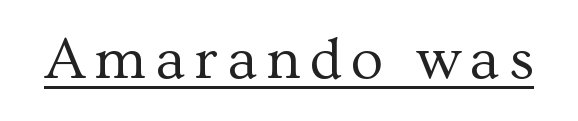
{"serif": "yes", "italic": "no", "bold": "no", "weight": "regular", "width": "normal", "stroke_contrast": "medium", "x_height": "medium", "monospaced": "no", "underline": "yes", "glyph_px": 59}
